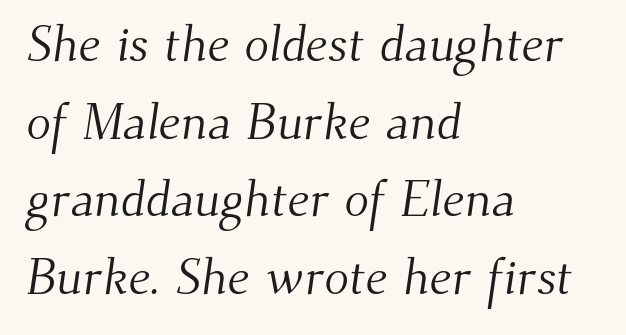
{"serif": "yes", "bold": "no", "weight": "light", "width": "normal", "stroke_contrast": "medium", "x_height": "small", "monospaced": "no", "underline": "no", "align": "left", "line_spacing": "normal", "line_spacing_ratio": 1.52, "letter_spacing": "normal", "letter_spacing_em": 0.0, "glyph_px": 51}
